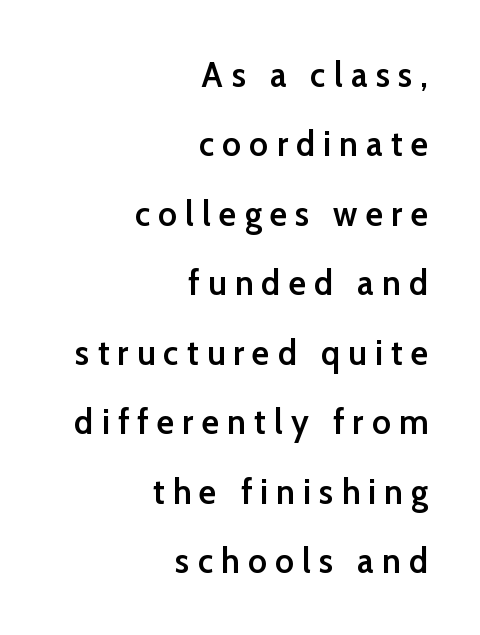
Q: Is the text bold? A: Semi-bold.
Q: Is the text italic (slanted)? A: No, it is upright.
Q: Is the typeface a serif or a sans-serif typeface? A: Sans-serif.
Q: Is the text underlined? A: No.
Q: How is the paragraph aligned? A: Right-aligned.
Q: Is the spacing between letters normal or unusually wide? A: Unusually wide.
Q: Is the spacing between lines tight, normal or loose? A: Loose.
Q: Width (condensed, normal, or wide)? A: Normal.
Q: Stroke contrast? A: Low.
Q: x-height? A: Medium.
Q: Monospaced? A: No.
